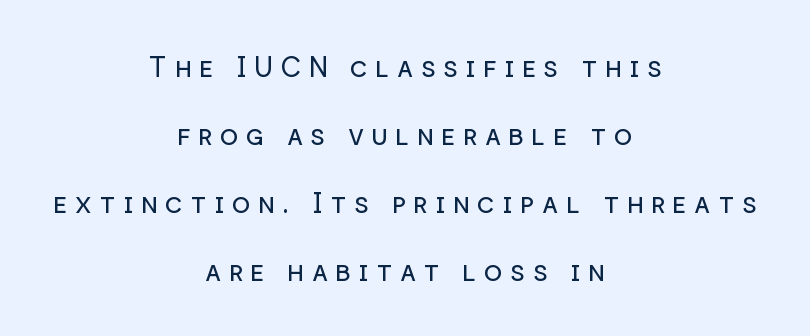
Q: Is the text bold? A: No.
Q: Is the text italic (slanted)? A: No, it is upright.
Q: Is the typeface a serif or a sans-serif typeface? A: Sans-serif.
Q: Is the text underlined? A: No.
Q: How is the paragraph aligned? A: Centered.
Q: Is the spacing between letters normal or unusually wide? A: Unusually wide.
Q: Is the spacing between lines tight, normal or loose? A: Loose.
Q: Width (condensed, normal, or wide)? A: Normal.
Q: Stroke contrast? A: Low.
Q: x-height? A: Medium.
Q: Monospaced? A: No.
